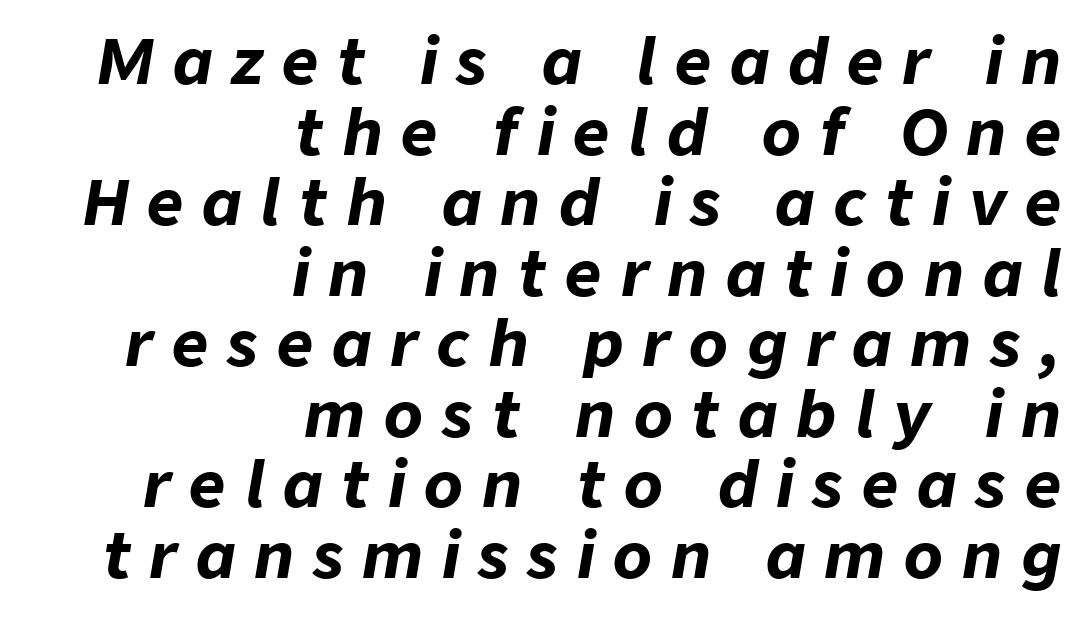
The image shows 63 px bold type, italic (leaning right); set right-aligned, tight line spacing (1.12x), unusually wide letter spacing (+0.3 em), not underlined; low stroke contrast and a medium x-height.
